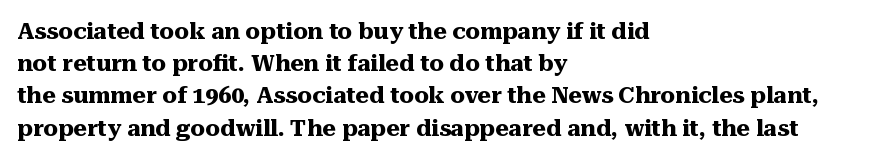
{"italic": "no", "bold": "yes", "underline": "no", "align": "left", "line_spacing": "normal", "line_spacing_ratio": 1.4, "letter_spacing": "normal", "letter_spacing_em": 0.0, "glyph_px": 23}
